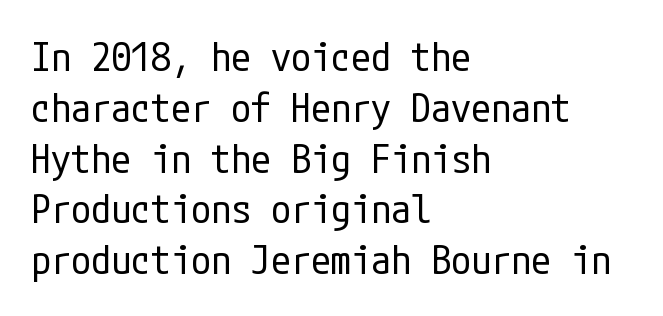
The image shows 40 px regular-weight, condensed sans-serif type, upright; set left-aligned, normal line spacing (1.27x), normal letter spacing, not underlined; low stroke contrast and a medium x-height.
